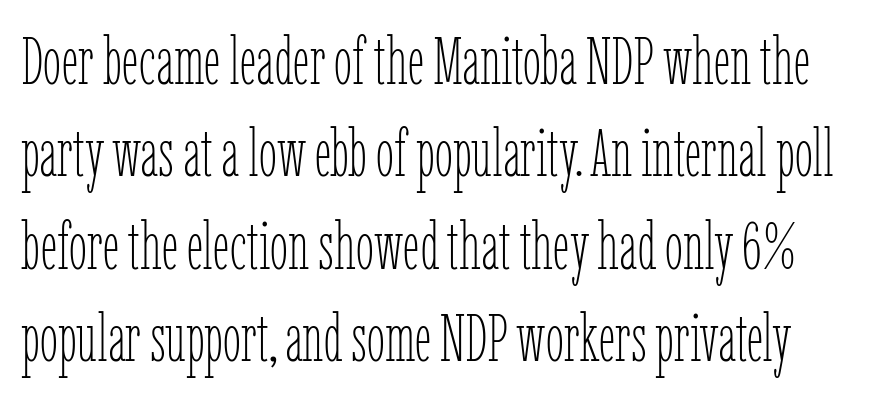
Q: Is the text bold? A: No.
Q: Is the text italic (slanted)? A: No, it is upright.
Q: Is the text underlined? A: No.
Q: Is the spacing between letters normal or unusually wide? A: Normal.
Q: Is the spacing between lines tight, normal or loose? A: Normal.
Q: Width (condensed, normal, or wide)? A: Condensed.
Q: Stroke contrast? A: Low.
Q: x-height? A: Medium.
Q: Monospaced? A: No.
